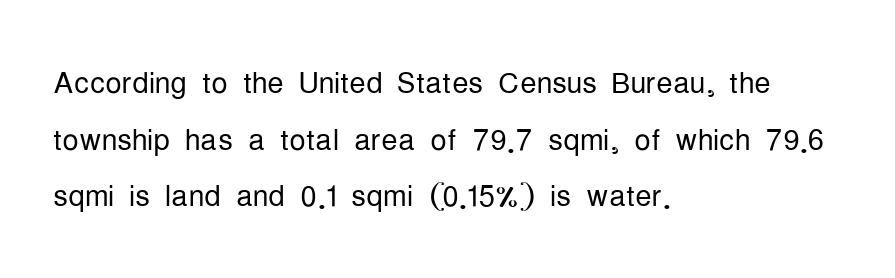
The image shows 41 px light, condensed sans-serif type, upright; set left-aligned, normal line spacing (1.38x), normal letter spacing, not underlined; low stroke contrast and a medium x-height.
